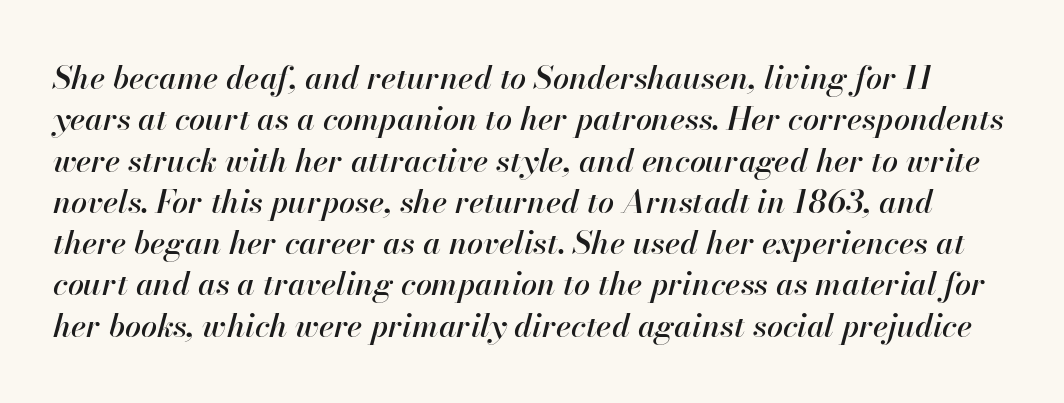
{"italic": "yes", "lean": "right", "slant_degrees": 13, "width": "normal", "stroke_contrast": "high", "x_height": "small", "monospaced": "no", "underline": "no", "line_spacing": "normal", "line_spacing_ratio": 1.29, "letter_spacing": "normal", "letter_spacing_em": 0.0, "glyph_px": 32}
